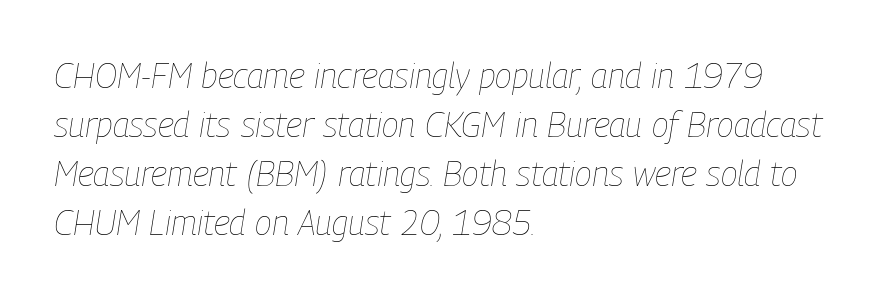
Compared with a centered layout, this one pins lines to the left instead. The letters are slanted; this is an italic face. The letterforms sit shoulder to shoulder at normal distance. This sample has the flowing, uneven cadence of proportional lettering. Compared with a typical body face, this is equally light or lighter still. Descenders are the only things crossing below the line.
